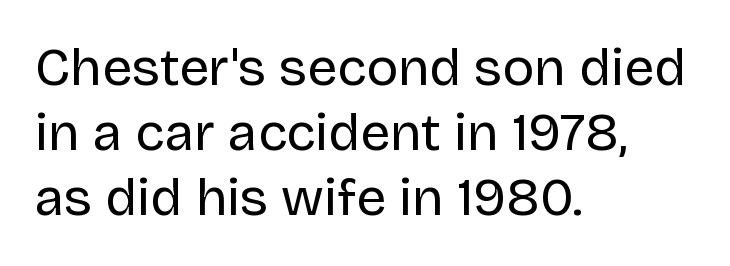
{"serif": "no", "italic": "no", "bold": "no", "weight": "regular", "width": "normal", "stroke_contrast": "low", "x_height": "large", "monospaced": "no", "underline": "no", "align": "left", "line_spacing_ratio": 1.23, "letter_spacing": "normal", "letter_spacing_em": 0.0, "glyph_px": 53}
